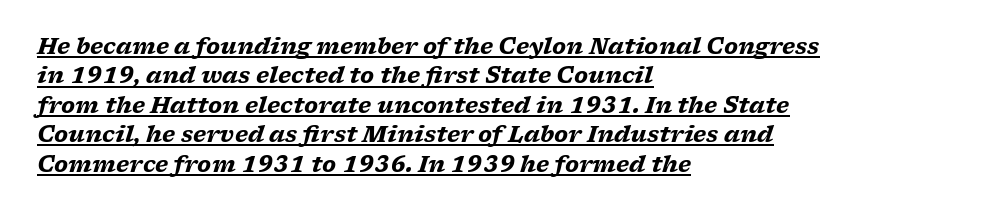
The horizontal fit of the characters is conventional and even. The line-height multiplier appears to be the usual default. Compared with an ordinary text face, these strokes are far heavier — a full bold. Line starts are locked; line ends wander. Decoration check: the copy is underlined.
